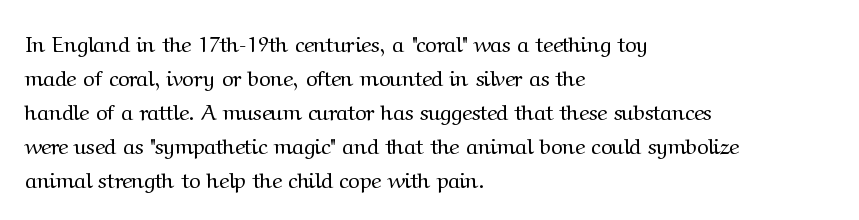
The image shows 22 px text type, upright; set left-aligned, normal line spacing (1.55x), normal letter spacing, not underlined.
